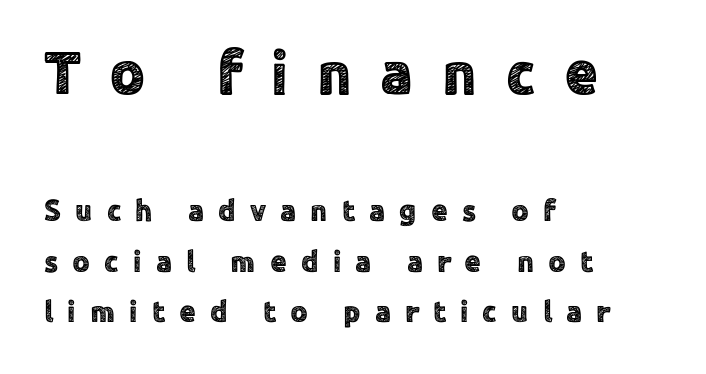
Q: Is the text italic (slanted)? A: No, it is upright.
Q: Is the typeface a serif or a sans-serif typeface? A: Sans-serif.
Q: Is the text underlined? A: No.
Q: How is the paragraph aligned? A: Left-aligned.
Q: Is the spacing between letters normal or unusually wide? A: Unusually wide.
Q: Is the spacing between lines tight, normal or loose? A: Normal.
Q: Which block of text is set in a larger size, the first (top) or the second (bottom)? A: The first (top) one.
Q: Width (condensed, normal, or wide)? A: Normal.
Q: x-height? A: Medium.
Q: Monospaced? A: No.
